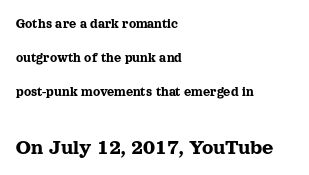
It's the straight-up-and-down kind of type. Standard letterfit; no display-style spreading of the glyphs. This sample is left-justified, so line endings fall wherever the words run out. The line-height multiplier appears high, well above default.
